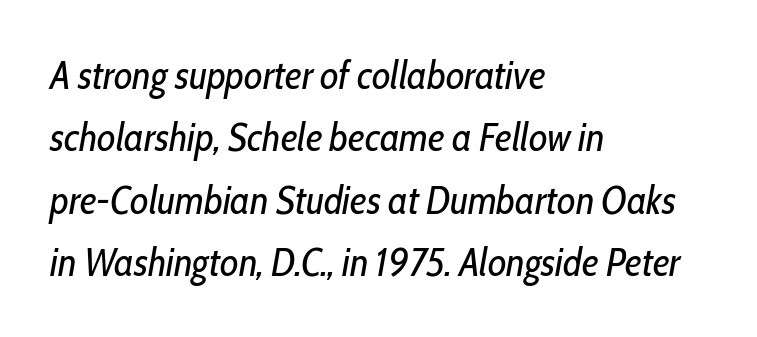
{"italic": "yes", "lean": "right", "slant_degrees": 10, "bold": "no", "weight": "regular", "width": "condensed", "stroke_contrast": "low", "x_height": "medium", "monospaced": "no", "underline": "no", "align": "left", "line_spacing": "normal", "line_spacing_ratio": 1.56, "letter_spacing": "normal", "letter_spacing_em": 0.0, "glyph_px": 40}
